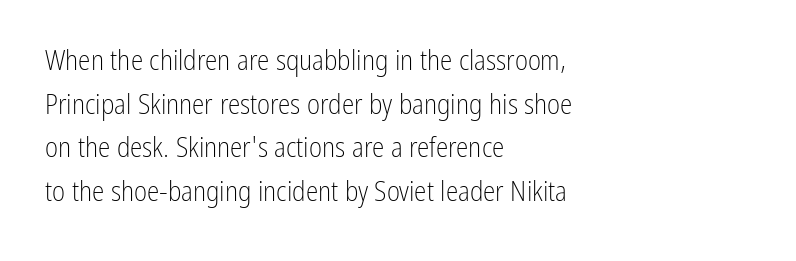
Inter-character spacing is left at the font's built-in metrics. The rows are spaced the way most documents space them. The words here are not underlined. The weight would be labelled regular, book, light, or lighter still. Spacing verdict: proportional, widths tailored to each character. Leftover space on each line is placed entirely after the last word.
